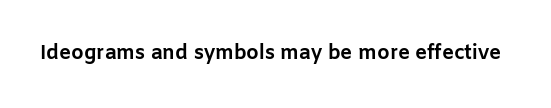
The image shows 20 px bold type, upright; set normal letter spacing, not underlined.
